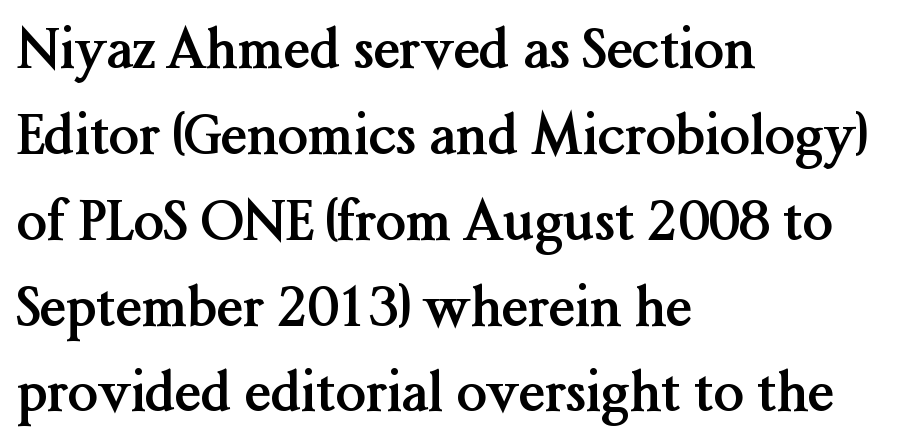
{"serif": "yes", "italic": "no", "bold": "yes", "weight": "semibold", "width": "normal", "stroke_contrast": "medium", "x_height": "medium", "monospaced": "no", "underline": "no", "align": "left", "line_spacing": "normal", "line_spacing_ratio": 1.59, "letter_spacing": "normal", "letter_spacing_em": 0.0, "glyph_px": 54}
